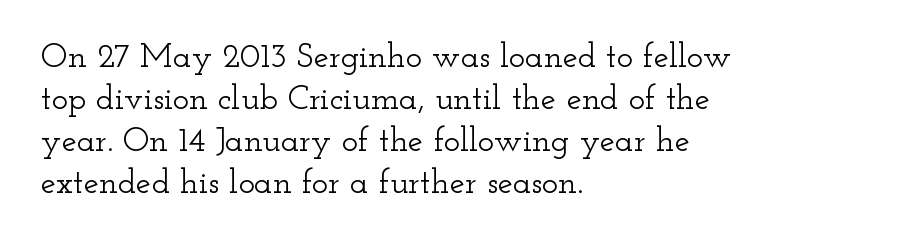
Q: Is the text italic (slanted)? A: No, it is upright.
Q: Is the typeface a serif or a sans-serif typeface? A: Serif.
Q: Is the text underlined? A: No.
Q: How is the paragraph aligned? A: Left-aligned.
Q: Is the spacing between letters normal or unusually wide? A: Normal.
Q: Width (condensed, normal, or wide)? A: Wide.
Q: Stroke contrast? A: Low.
Q: x-height? A: Small.
Q: Monospaced? A: No.
